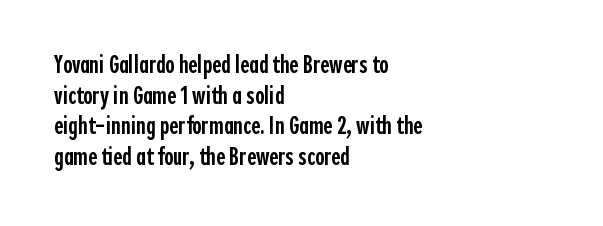
Q: Is the text bold? A: Semi-bold.
Q: Is the text italic (slanted)? A: No, it is upright.
Q: Is the text underlined? A: No.
Q: How is the paragraph aligned? A: Left-aligned.
Q: Is the spacing between letters normal or unusually wide? A: Normal.
